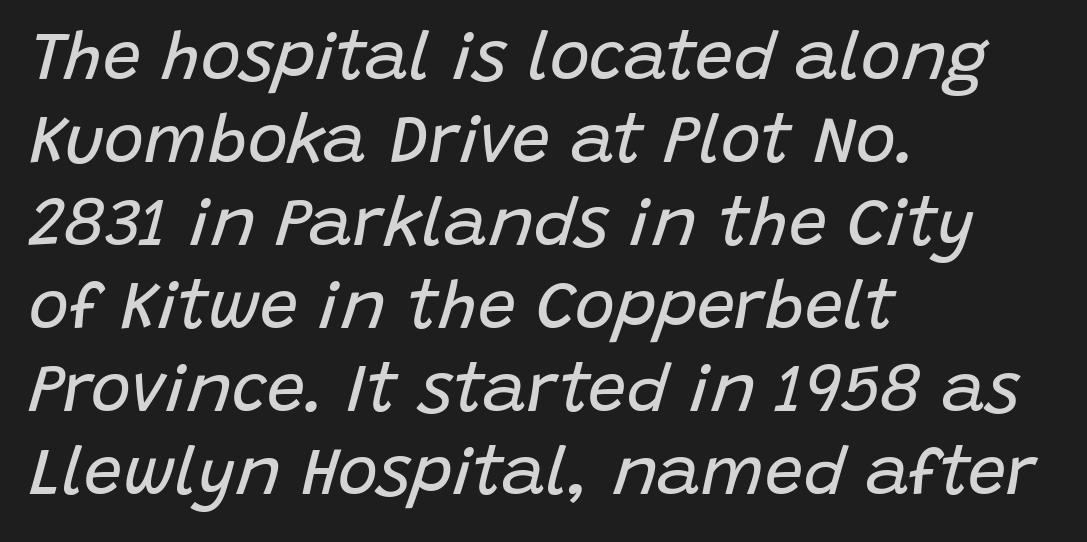
The image shows 68 px regular-weight type, italic (leaning right); set left-aligned, line spacing 1.22x, normal letter spacing, not underlined; low stroke contrast and a large x-height.
